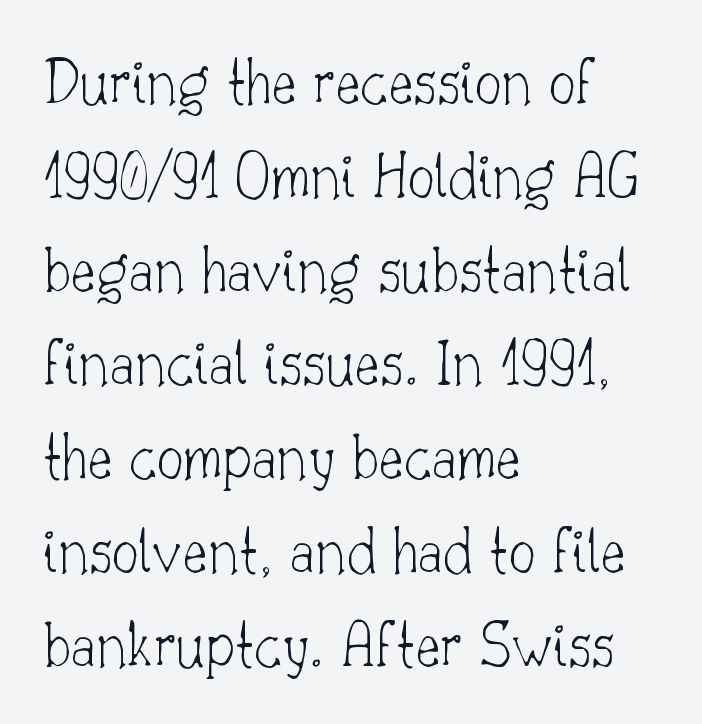
{"serif": "yes", "italic": "no", "bold": "no", "weight": "thin", "width": "normal", "stroke_contrast": "low", "x_height": "small", "monospaced": "no", "underline": "no", "align": "left", "line_spacing": "normal", "line_spacing_ratio": 1.4, "letter_spacing": "normal", "letter_spacing_em": 0.0, "glyph_px": 67}
